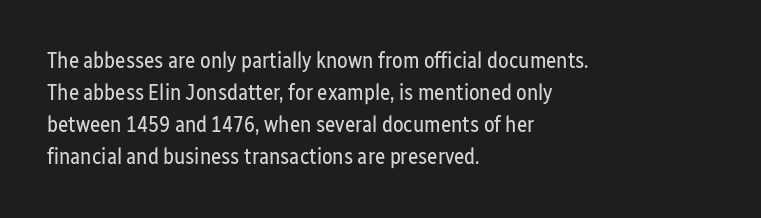
The image shows 22 px text type, upright; set left-aligned, normal line spacing (1.46x), normal letter spacing, not underlined.
